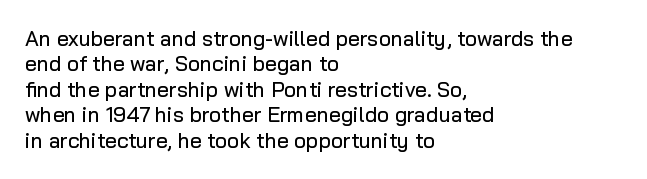
The image shows 21 px text type, upright; set left-aligned, line spacing 1.21x, normal letter spacing, not underlined.
